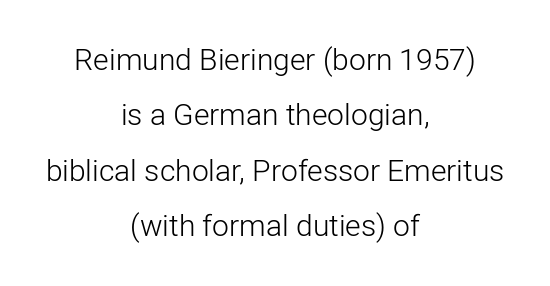
The image shows 30 px light sans-serif type, upright; set centered, line spacing 1.85x, normal letter spacing, not underlined; low stroke contrast and a medium x-height.
